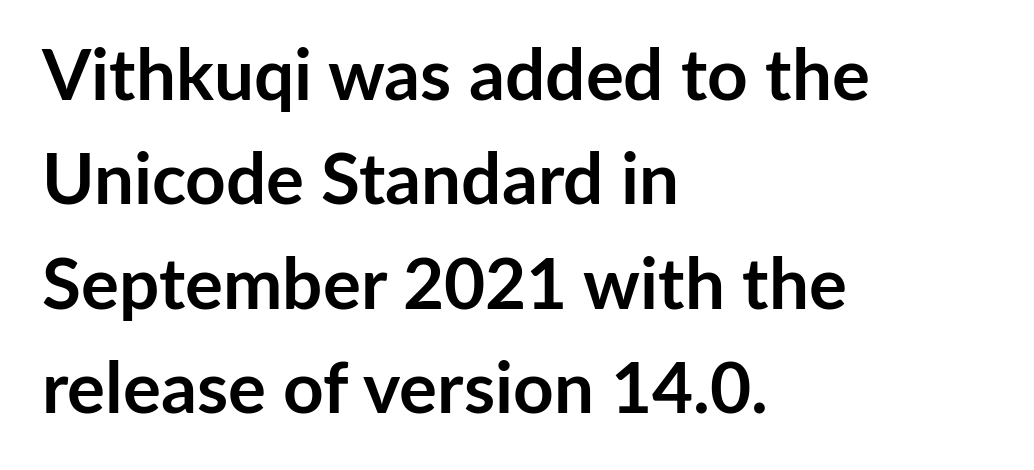
The image shows 71 px semibold sans-serif type, upright; set left-aligned, normal line spacing (1.47x), normal letter spacing, not underlined; low stroke contrast and a medium x-height.
